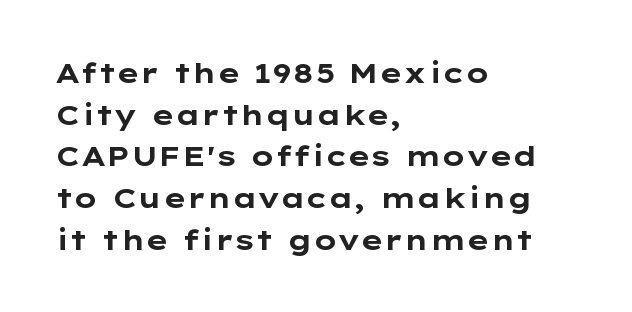
{"serif": "no", "italic": "no", "bold": "yes", "weight": "bold", "width": "wide", "stroke_contrast": "low", "x_height": "medium", "monospaced": "no", "underline": "no", "align": "left", "line_spacing": "normal", "line_spacing_ratio": 1.49, "letter_spacing": "normal", "letter_spacing_em": 0.0, "glyph_px": 28}
